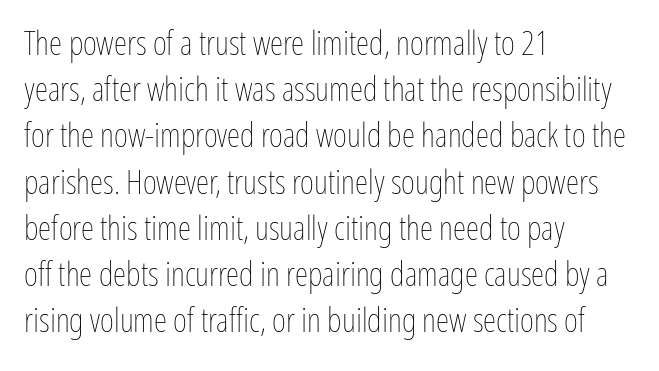
{"italic": "no", "bold": "no", "weight": "thin", "width": "condensed", "stroke_contrast": "low", "x_height": "medium", "monospaced": "no", "underline": "no", "align": "left", "line_spacing": "normal", "line_spacing_ratio": 1.36, "letter_spacing": "normal", "letter_spacing_em": 0.0, "glyph_px": 34}
